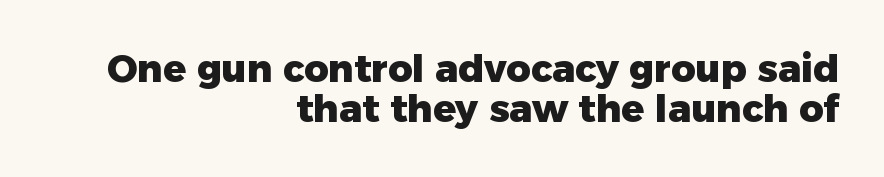
Q: Is the text bold? A: Yes.
Q: Is the text italic (slanted)? A: No, it is upright.
Q: Is the typeface a serif or a sans-serif typeface? A: Sans-serif.
Q: Is the text underlined? A: No.
Q: How is the paragraph aligned? A: Right-aligned.
Q: Is the spacing between letters normal or unusually wide? A: Normal.
Q: Is the spacing between lines tight, normal or loose? A: Tight.
Q: Width (condensed, normal, or wide)? A: Normal.
Q: Stroke contrast? A: Low.
Q: x-height? A: Medium.
Q: Monospaced? A: No.
